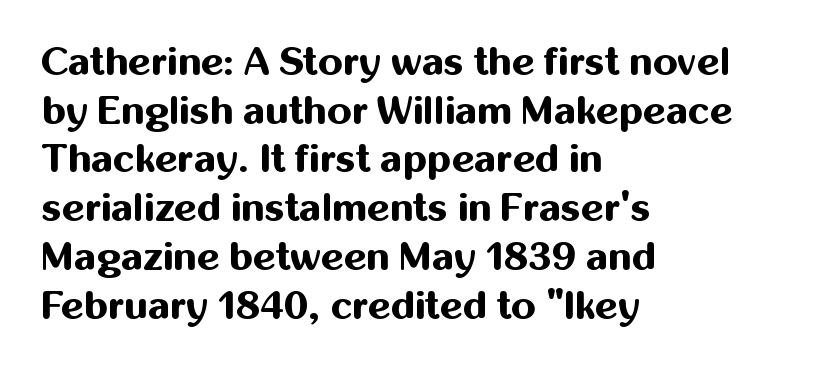
{"serif": "no", "italic": "no", "bold": "yes", "weight": "bold", "width": "normal", "stroke_contrast": "medium", "x_height": "medium", "monospaced": "no", "underline": "no", "align": "left", "line_spacing": "normal", "line_spacing_ratio": 1.25, "letter_spacing": "normal", "letter_spacing_em": 0.0, "glyph_px": 39}
